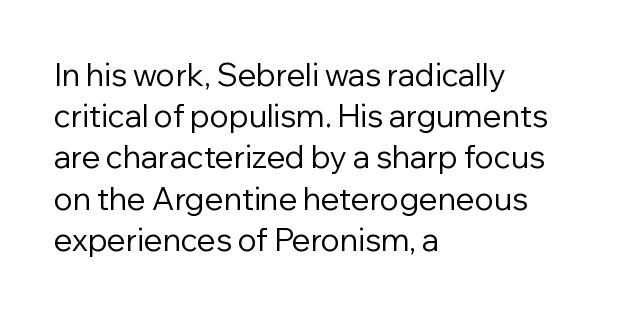
{"serif": "no", "italic": "no", "bold": "no", "weight": "regular", "width": "normal", "stroke_contrast": "low", "x_height": "medium", "monospaced": "no", "underline": "no", "align": "left", "line_spacing": "normal", "line_spacing_ratio": 1.33, "letter_spacing": "normal", "letter_spacing_em": 0.0, "glyph_px": 31}
